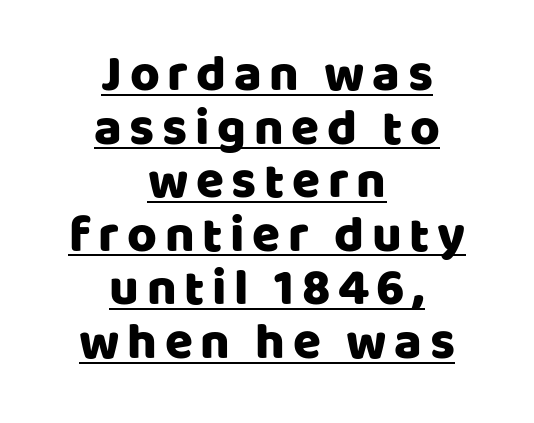
{"serif": "no", "italic": "no", "width": "normal", "stroke_contrast": "low", "x_height": "large", "monospaced": "no", "underline": "yes", "align": "center", "line_spacing": "tight", "line_spacing_ratio": 1.05, "glyph_px": 51}
